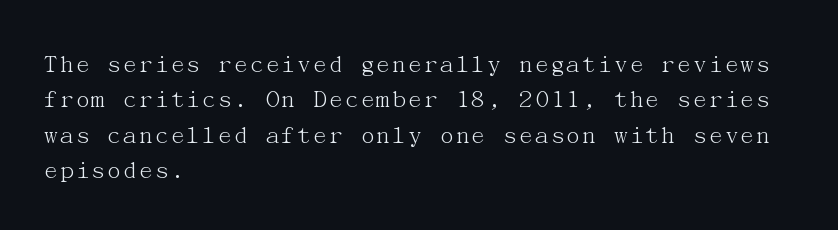
The image shows 27 px text type, upright; set left-aligned, normal line spacing (1.31x), normal letter spacing, not underlined.
